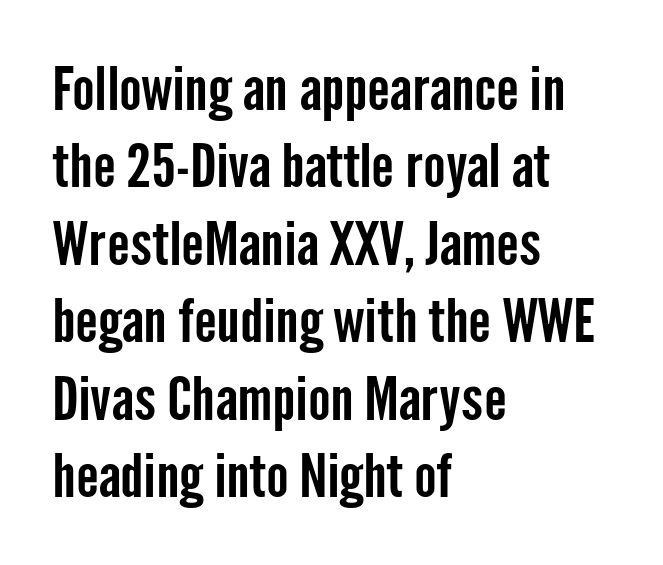
Descenders hang freely into open space. If you measured baseline to baseline, you'd find a middling distance. The letters stand upright; this is a roman face. Note the varied advance widths — an 'i' is clearly narrower than an 'm'. This sample uses plain, unmodified letter spacing.
